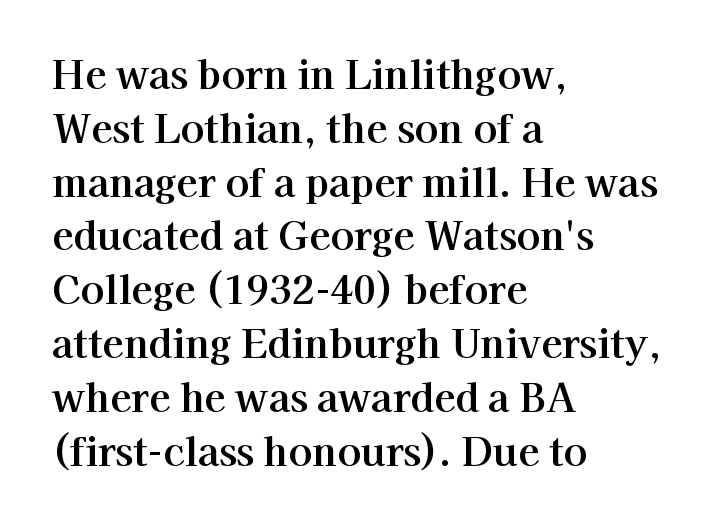
The image shows 39 px serif type, upright; set left-aligned, normal line spacing (1.38x), normal letter spacing, not underlined; high stroke contrast and a medium x-height.
